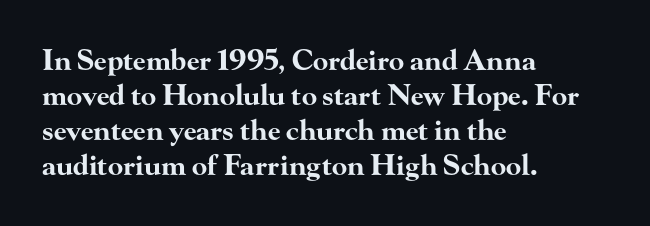
Q: Is the text bold? A: Yes.
Q: Is the text italic (slanted)? A: No, it is upright.
Q: Is the typeface a serif or a sans-serif typeface? A: Serif.
Q: Is the text underlined? A: No.
Q: How is the paragraph aligned? A: Left-aligned.
Q: Is the spacing between letters normal or unusually wide? A: Normal.
Q: Is the spacing between lines tight, normal or loose? A: Normal.
Q: Width (condensed, normal, or wide)? A: Wide.
Q: Stroke contrast? A: High.
Q: x-height? A: Small.
Q: Monospaced? A: No.
